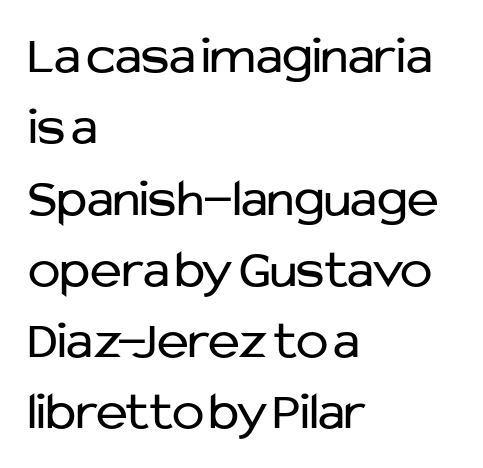
{"serif": "no", "italic": "no", "bold": "no", "weight": "regular", "width": "normal", "stroke_contrast": "low", "x_height": "medium", "monospaced": "no", "underline": "no", "align": "left", "line_spacing": "normal", "line_spacing_ratio": 1.32, "letter_spacing": "normal", "letter_spacing_em": 0.0, "glyph_px": 54}
